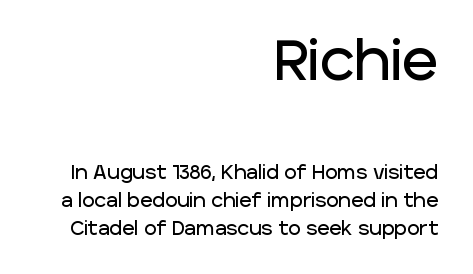
Character widths vary here, with narrow letters taking less room than wide ones. Layout note: lines flush right. Any mark beneath the type? The region is blank. To sum up the face: it is a sans, with no serifs.
